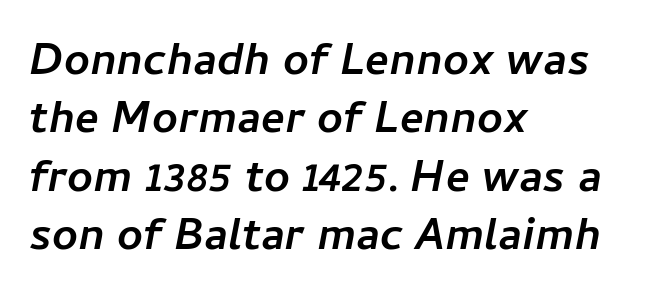
A dark, heavy texture on the line: the type is bold. The rendering keeps characters at their native spacing. Line starts are locked; line ends wander. In terms of leading, this rendering sits right in the middle.
